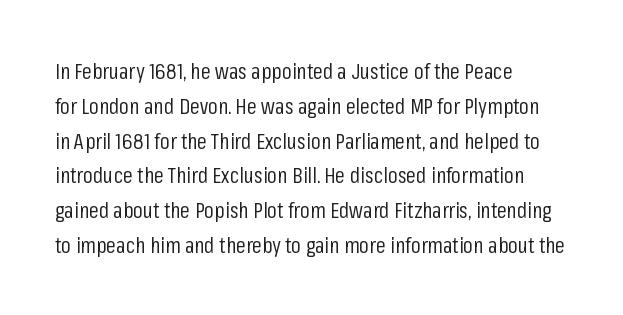
All the whitespace from short lines collects on the right. No extra tracking has been applied to these lines. Characters remain perfectly vertical along every line. The space beneath each line is pristine and unruled. Vertical stems look standard width or narrower in stroke.
